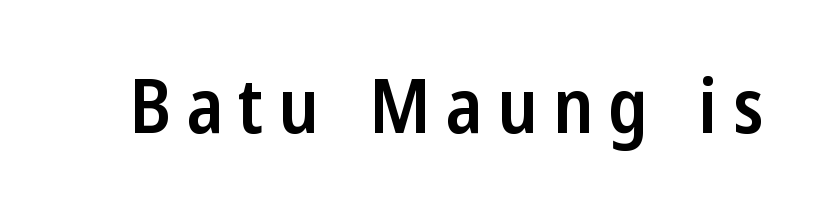
{"serif": "no", "italic": "no", "bold": "semi", "weight": "semibold", "width": "condensed", "stroke_contrast": "low", "x_height": "medium", "monospaced": "no", "underline": "no", "letter_spacing": "wide", "letter_spacing_em": 0.2, "glyph_px": 76}
